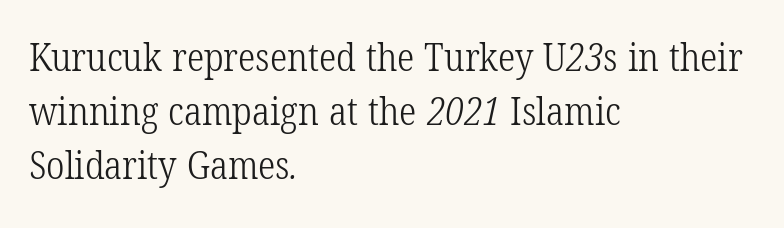
The lines are quadded left. The rendering uses natural spacing where letterforms have individual widths. Letters rest on an invisible, unmarked baseline. The horizontal fit of the characters is conventional and even. This is not heavy type; no bold has been used.
